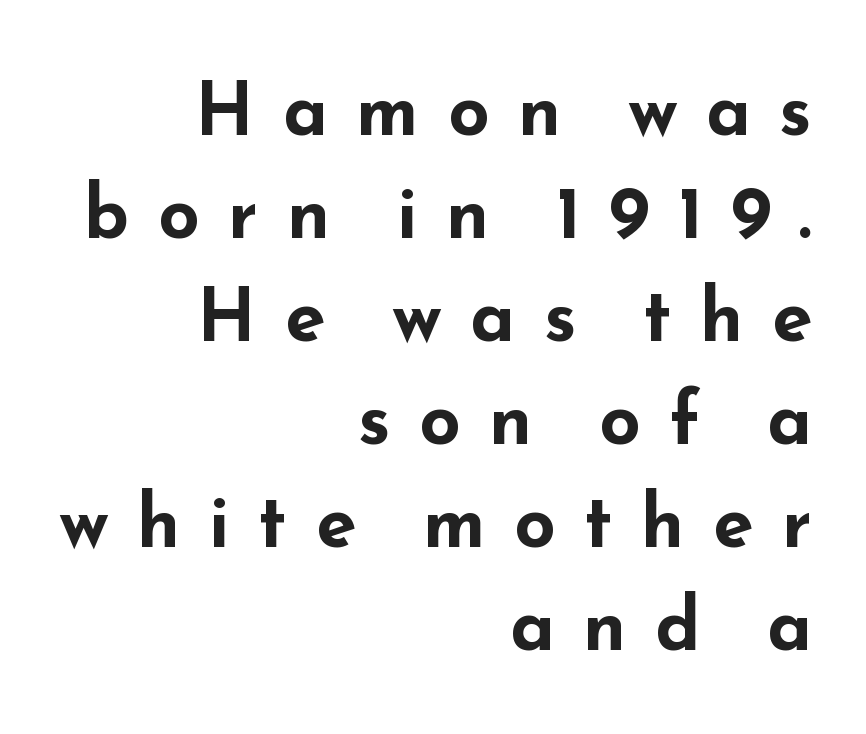
The image shows 73 px bold, wide sans-serif type, upright; set right-aligned, normal line spacing (1.41x), unusually wide letter spacing (+0.39 em), not underlined; low stroke contrast and a small x-height.
